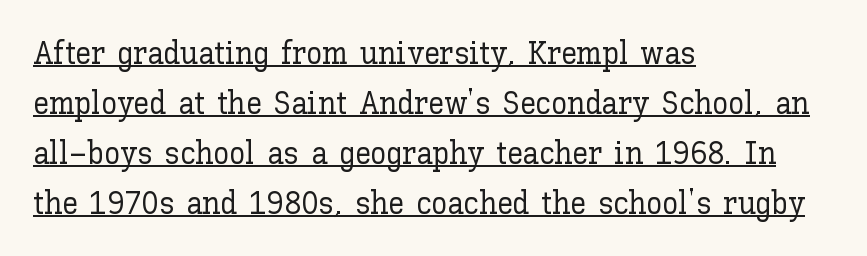
{"italic": "no", "width": "normal", "stroke_contrast": "low", "x_height": "medium", "monospaced": "no", "underline": "yes", "align": "left", "line_spacing": "normal", "line_spacing_ratio": 1.56, "letter_spacing": "normal", "letter_spacing_em": 0.0, "glyph_px": 32}
